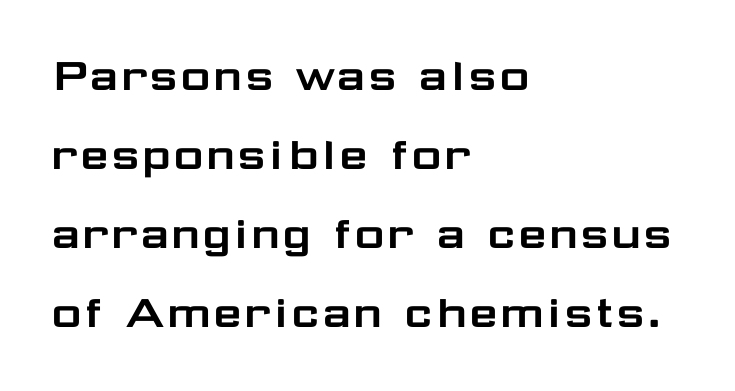
The image shows 52 px wide sans-serif type, upright; set left-aligned, normal line spacing (1.52x), normal letter spacing, not underlined; low stroke contrast and a medium x-height.
